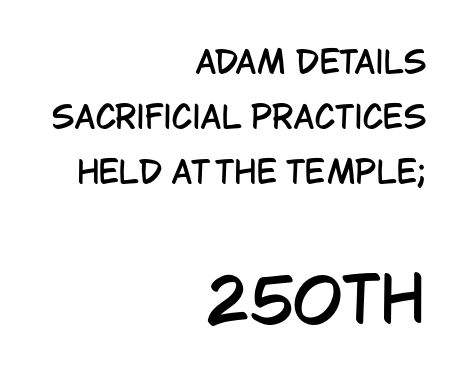
The image shows 62 px condensed sans-serif type, upright; set right-aligned, line spacing 1.78x, normal letter spacing, not underlined; the second (bottom) block is 2.0x larger; low stroke contrast and a large x-height.
